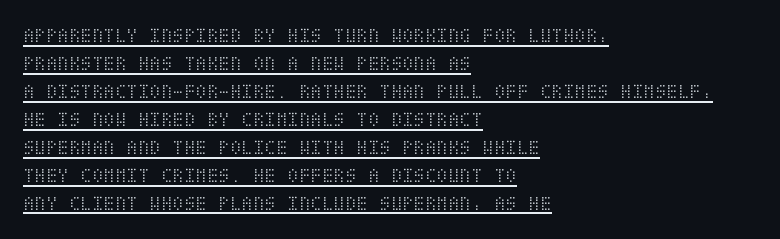
Q: Is the text bold? A: No.
Q: Is the text italic (slanted)? A: No, it is upright.
Q: Is the text underlined? A: Yes.
Q: How is the paragraph aligned? A: Left-aligned.
Q: Is the spacing between letters normal or unusually wide? A: Normal.
Q: Is the spacing between lines tight, normal or loose? A: Normal.
